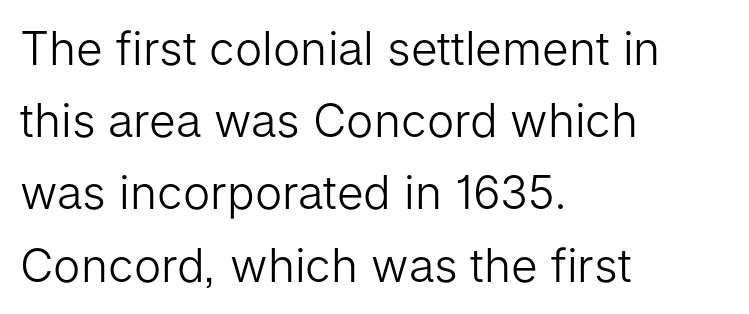
Here the designer chose a conventional face with non-uniform glyph widths. The rows are spaced the way most documents space them. Honestly, there is no underline to notice here at all. Is this a sans? Yes — the strokes have no serifs.
